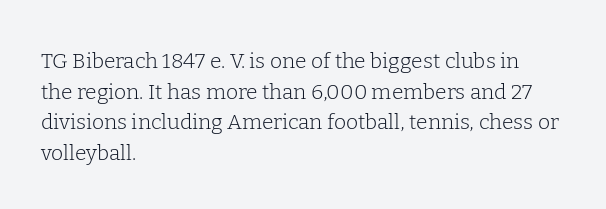
Q: Is the text bold? A: No.
Q: Is the text italic (slanted)? A: No, it is upright.
Q: Is the text underlined? A: No.
Q: How is the paragraph aligned? A: Left-aligned.
Q: Is the spacing between letters normal or unusually wide? A: Normal.
Q: Is the spacing between lines tight, normal or loose? A: Normal.
